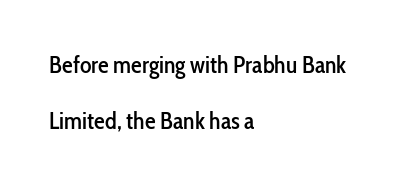
Letters rest on an invisible, unmarked baseline. The gaps between neighbouring characters are ordinary and unremarkable. When letters stand straight like this, we call the style roman or upright. Baseline-to-baseline distance is far greater than the letter height. Short and long lines alike share a common starting point at left.
